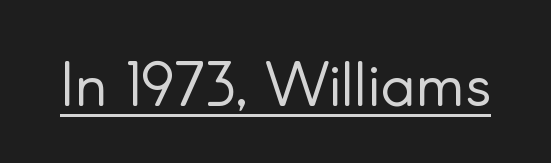
The image shows 62 px light sans-serif type, upright; set normal letter spacing, underlined; low stroke contrast and a small x-height.
